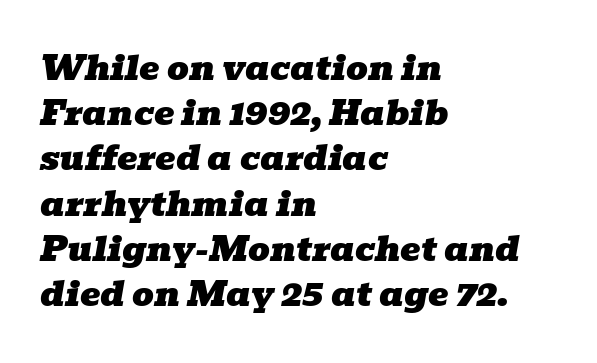
The image shows 34 px wide serif type, italic (leaning right); set left-aligned, normal line spacing (1.33x), normal letter spacing, not underlined; low stroke contrast and a medium x-height.
